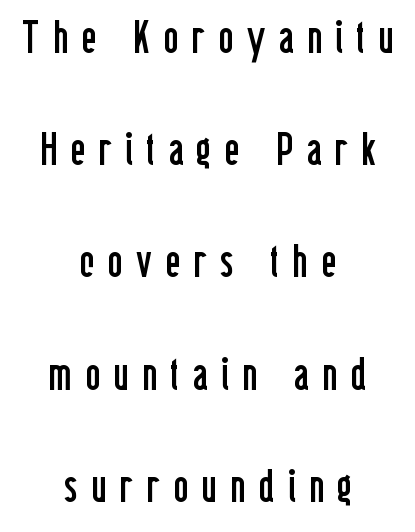
The image shows 46 px regular-weight, condensed sans-serif type, upright; set centered, loose line spacing (2.44x), unusually wide letter spacing (+0.29 em), not underlined; low stroke contrast and a medium x-height.
